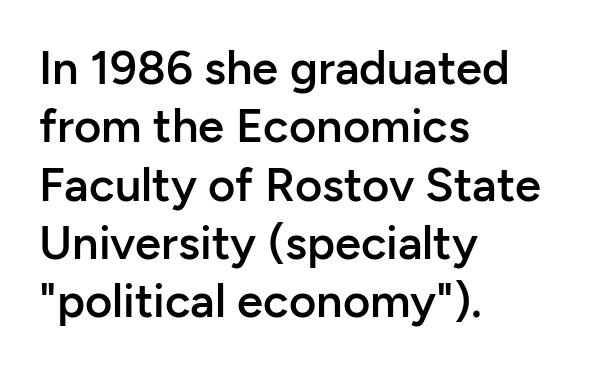
{"serif": "no", "italic": "no", "bold": "semi", "weight": "semibold", "width": "normal", "stroke_contrast": "low", "x_height": "medium", "monospaced": "no", "underline": "no", "align": "left", "line_spacing_ratio": 1.24, "letter_spacing": "normal", "letter_spacing_em": 0.0, "glyph_px": 47}
